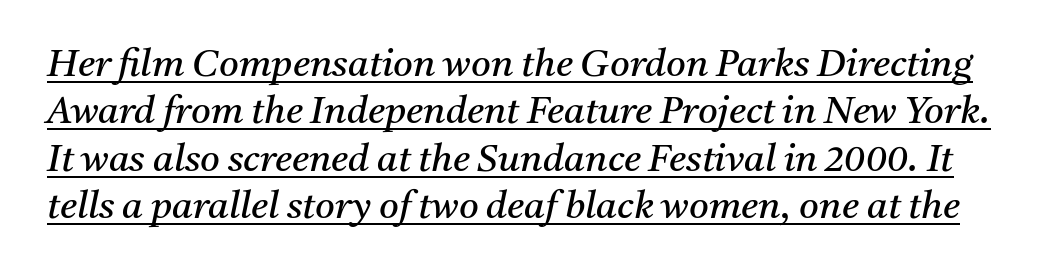
{"serif": "yes", "italic": "yes", "lean": "right", "slant_degrees": 11, "bold": "no", "weight": "regular", "width": "normal", "stroke_contrast": "medium", "x_height": "medium", "monospaced": "no", "underline": "yes", "line_spacing": "normal", "line_spacing_ratio": 1.25, "letter_spacing": "normal", "letter_spacing_em": 0.0, "glyph_px": 38}
